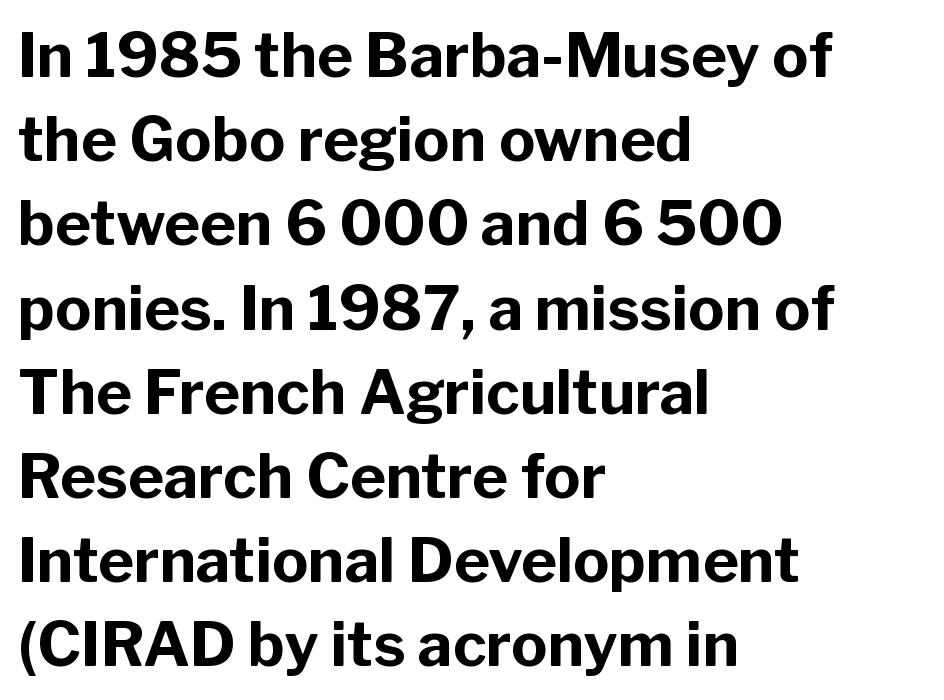
{"serif": "no", "italic": "no", "bold": "yes", "weight": "bold", "width": "normal", "stroke_contrast": "low", "x_height": "medium", "monospaced": "no", "underline": "no", "align": "left", "line_spacing": "normal", "line_spacing_ratio": 1.38, "letter_spacing": "normal", "letter_spacing_em": 0.0, "glyph_px": 61}
